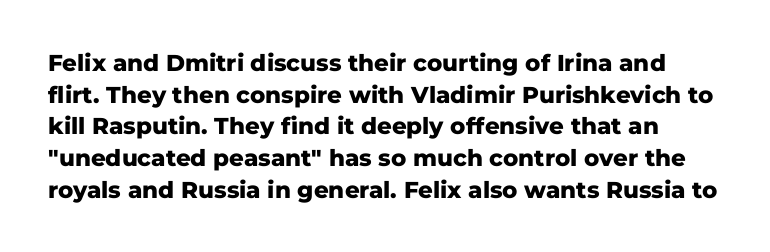
Q: Is the text bold? A: Yes.
Q: Is the text italic (slanted)? A: No, it is upright.
Q: Is the text underlined? A: No.
Q: Is the spacing between letters normal or unusually wide? A: Normal.
Q: Is the spacing between lines tight, normal or loose? A: Normal.
